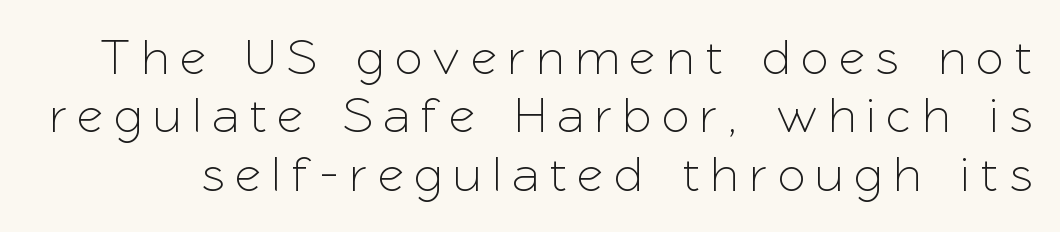
The baseline area is clear. The glyphs in this specimen are sans serif. The passage shown has open, widely tracked lettering throughout. Notice how the stems are strictly vertical — no italics here. A typesetter would call this proportional, since set widths differ per character.
